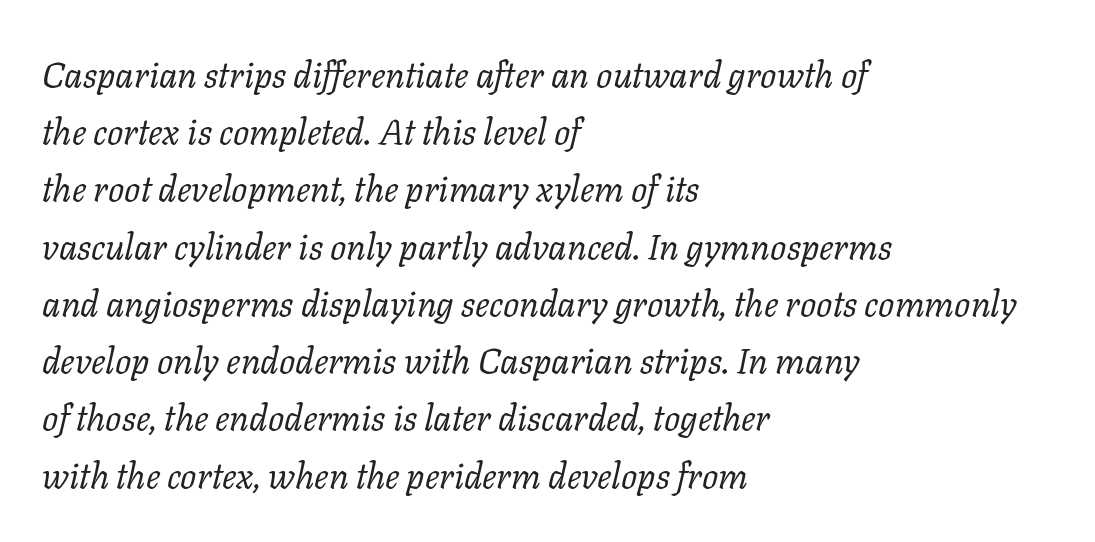
The image shows 36 px regular-weight serif type, italic (leaning right); set left-aligned, normal line spacing (1.59x), normal letter spacing, not underlined; low stroke contrast and a medium x-height.
